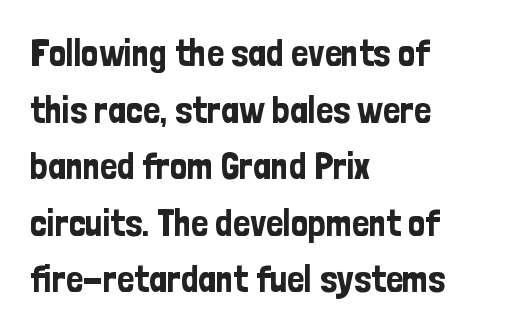
Q: Is the text italic (slanted)? A: No, it is upright.
Q: Is the typeface a serif or a sans-serif typeface? A: Sans-serif.
Q: Is the text underlined? A: No.
Q: How is the paragraph aligned? A: Left-aligned.
Q: Is the spacing between letters normal or unusually wide? A: Normal.
Q: Is the spacing between lines tight, normal or loose? A: Normal.
Q: Width (condensed, normal, or wide)? A: Condensed.
Q: Stroke contrast? A: Low.
Q: x-height? A: Medium.
Q: Monospaced? A: No.
